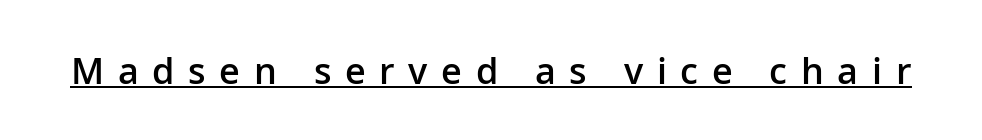
Look at the tracking — it's clearly loosened, letters drifting apart. The face used here is proportionally spaced, like ordinary book or web type. Every stem runs plumb, perpendicular to the baseline. Semibold letterforms, between regular and bold.
